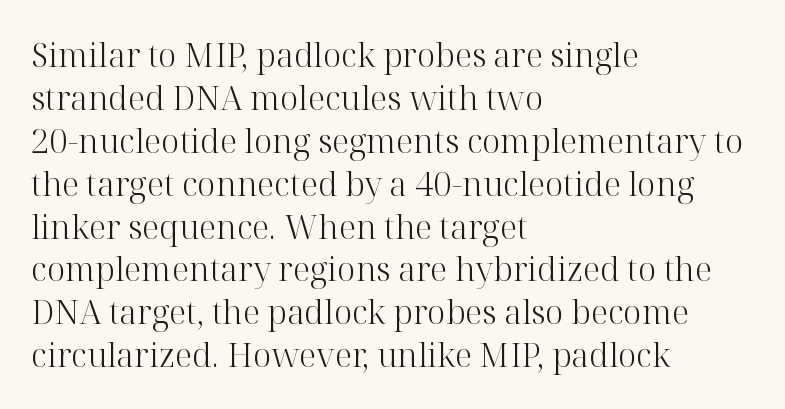
The image shows 33 px light serif type, upright; set left-aligned, normal line spacing (1.3x), normal letter spacing, not underlined; high stroke contrast and a medium x-height.
